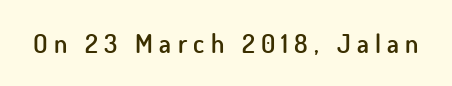
Q: Is the text bold? A: Semi-bold.
Q: Is the text italic (slanted)? A: No, it is upright.
Q: Is the text underlined? A: No.
Q: Is the spacing between letters normal or unusually wide? A: Unusually wide.
